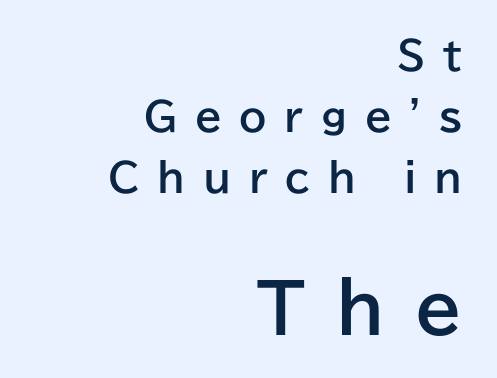
The rag falls on the left side of this text block. Quick note: not italic, upright. The glyphs in this specimen are sans serif. You get the small type first, then a jump to larger type. You could not count columns in this text — the font is proportionally spaced. The space beneath each line is pristine and unruled.
